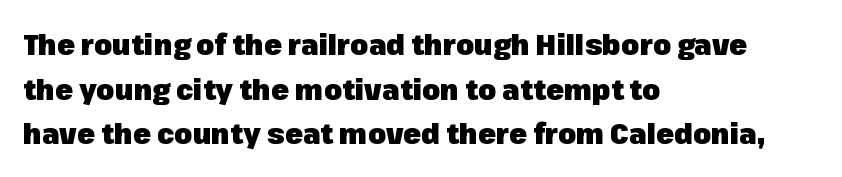
The image shows 29 px heavy sans-serif type, upright; set left-aligned, normal line spacing (1.54x), normal letter spacing, not underlined; low stroke contrast and a medium x-height.
